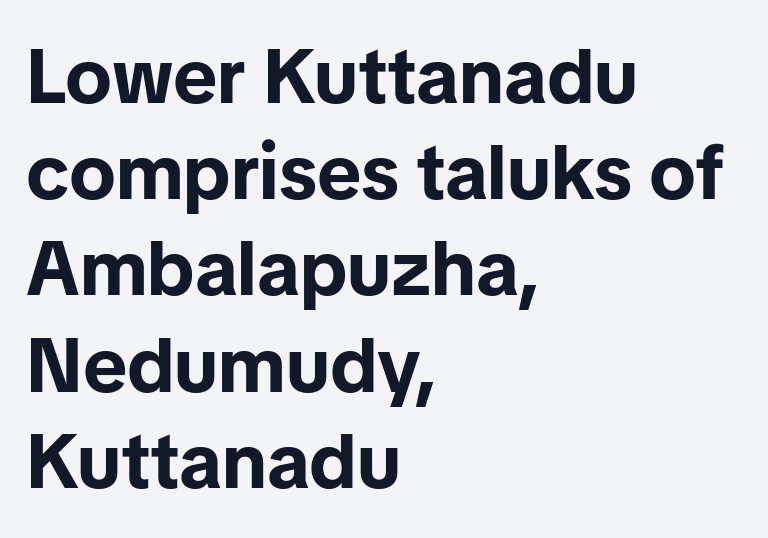
The image shows 77 px bold sans-serif type, upright; set left-aligned, normal line spacing (1.25x), normal letter spacing, not underlined; low stroke contrast and a medium x-height.
